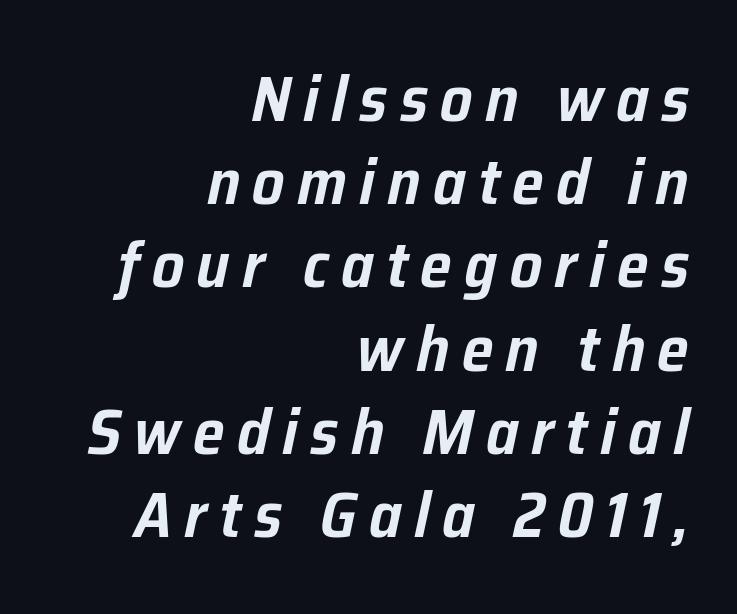
These lines are rendered in a variable-pitch font. Posture: slanted. Which margin do the lines hug? The right one — the left edge is uneven. The rows are spaced the way most documents space them.
